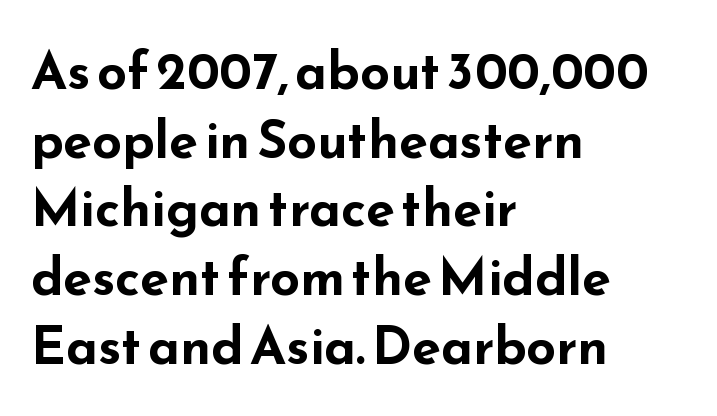
Q: Is the text bold? A: Yes.
Q: Is the text italic (slanted)? A: No, it is upright.
Q: Is the typeface a serif or a sans-serif typeface? A: Sans-serif.
Q: Is the text underlined? A: No.
Q: How is the paragraph aligned? A: Left-aligned.
Q: Is the spacing between letters normal or unusually wide? A: Normal.
Q: Is the spacing between lines tight, normal or loose? A: Normal.
Q: Width (condensed, normal, or wide)? A: Wide.
Q: Stroke contrast? A: Low.
Q: x-height? A: Small.
Q: Monospaced? A: No.
